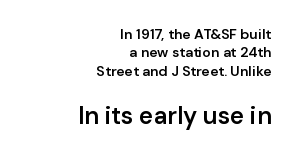
{"italic": "no", "bold": "semi", "underline": "no", "align": "right", "line_spacing": "normal", "line_spacing_ratio": 1.32, "letter_spacing": "normal", "letter_spacing_em": 0.0, "larger_block": "second", "size_ratio": 1.71, "glyph_px": 24}
